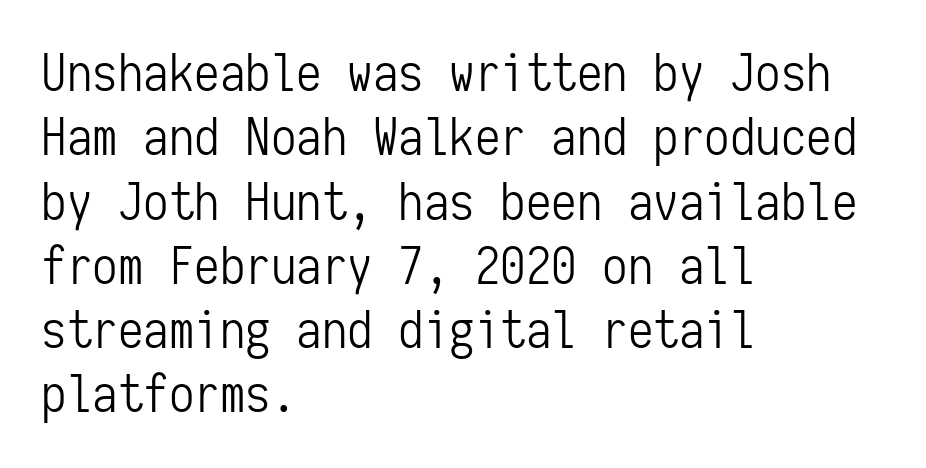
Evenly set lines give the paragraph a standard silhouette. The characters are drawn with everyday or finer stroke widths. This rendering leaves character spacing at its baseline value. Only glyphs here, with clear space below each row. Type style note: lacks serifs.
